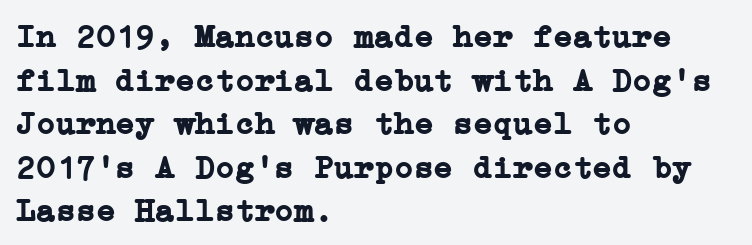
Q: Is the text bold? A: Yes.
Q: Is the text italic (slanted)? A: No, it is upright.
Q: Is the typeface a serif or a sans-serif typeface? A: Serif.
Q: Is the text underlined? A: No.
Q: How is the paragraph aligned? A: Left-aligned.
Q: Is the spacing between letters normal or unusually wide? A: Normal.
Q: Is the spacing between lines tight, normal or loose? A: Normal.
Q: Width (condensed, normal, or wide)? A: Normal.
Q: Stroke contrast? A: Low.
Q: x-height? A: Medium.
